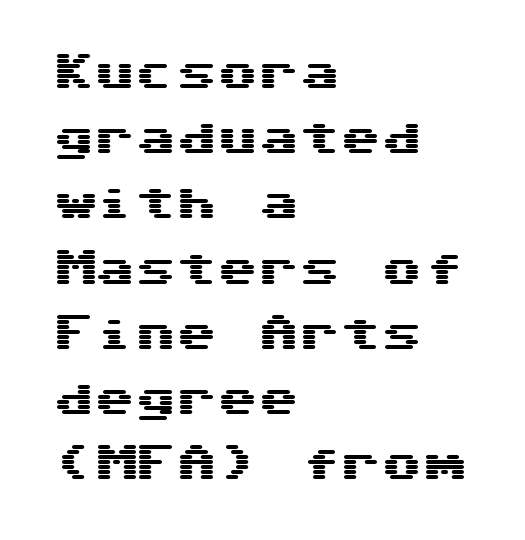
The image shows 41 px wide sans-serif type, upright, monospaced; set left-aligned, normal line spacing (1.59x), normal letter spacing, not underlined; medium stroke contrast and a medium x-height.
